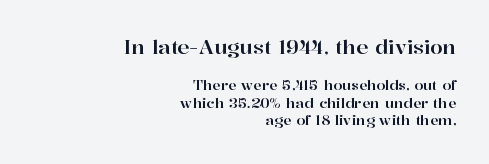
{"italic": "no", "underline": "no", "align": "right", "line_spacing": "normal", "line_spacing_ratio": 1.28, "letter_spacing": "normal", "letter_spacing_em": 0.0, "larger_block": "first", "size_ratio": 1.43, "glyph_px": 20}
